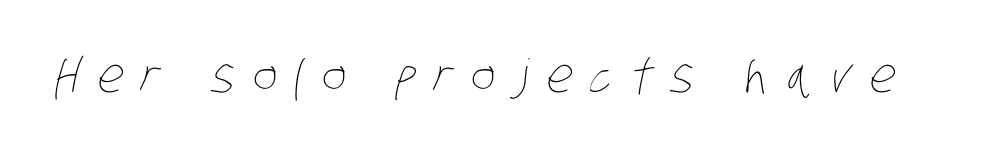
{"bold": "no", "weight": "thin", "width": "condensed", "stroke_contrast": "low", "x_height": "large", "monospaced": "no", "underline": "no", "letter_spacing": "wide", "letter_spacing_em": 0.38, "glyph_px": 47}
